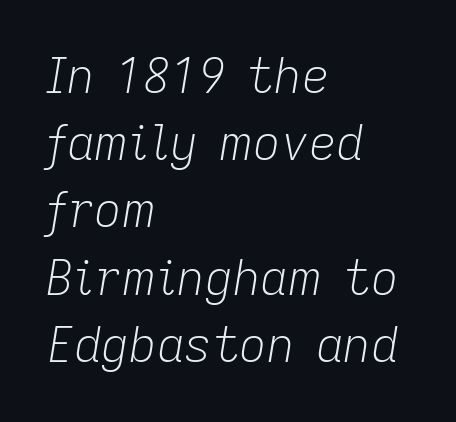
{"italic": "yes", "lean": "right", "slant_degrees": 9, "bold": "no", "weight": "light", "width": "normal", "stroke_contrast": "low", "x_height": "medium", "monospaced": "no", "underline": "no", "align": "left", "line_spacing": "normal", "line_spacing_ratio": 1.4, "letter_spacing": "normal", "letter_spacing_em": 0.0, "glyph_px": 48}
